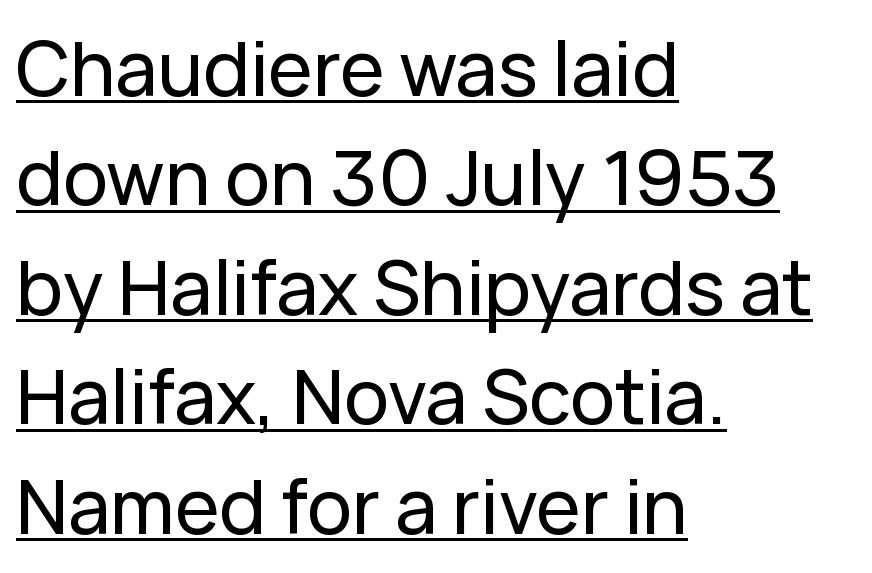
Q: Is the text italic (slanted)? A: No, it is upright.
Q: Is the typeface a serif or a sans-serif typeface? A: Sans-serif.
Q: Is the text underlined? A: Yes.
Q: How is the paragraph aligned? A: Left-aligned.
Q: Is the spacing between letters normal or unusually wide? A: Normal.
Q: Is the spacing between lines tight, normal or loose? A: Normal.
Q: Width (condensed, normal, or wide)? A: Normal.
Q: Stroke contrast? A: Low.
Q: x-height? A: Medium.
Q: Monospaced? A: No.
